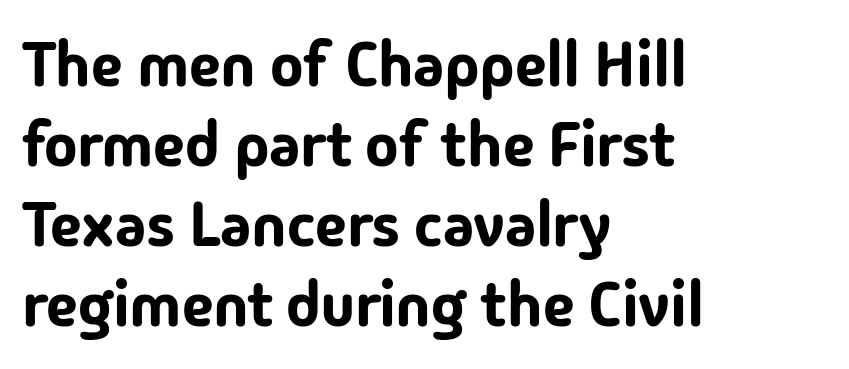
Q: Is the text italic (slanted)? A: No, it is upright.
Q: Is the typeface a serif or a sans-serif typeface? A: Sans-serif.
Q: Is the text underlined? A: No.
Q: How is the paragraph aligned? A: Left-aligned.
Q: Is the spacing between letters normal or unusually wide? A: Normal.
Q: Is the spacing between lines tight, normal or loose? A: Normal.
Q: Width (condensed, normal, or wide)? A: Normal.
Q: Stroke contrast? A: Low.
Q: x-height? A: Medium.
Q: Monospaced? A: No.
